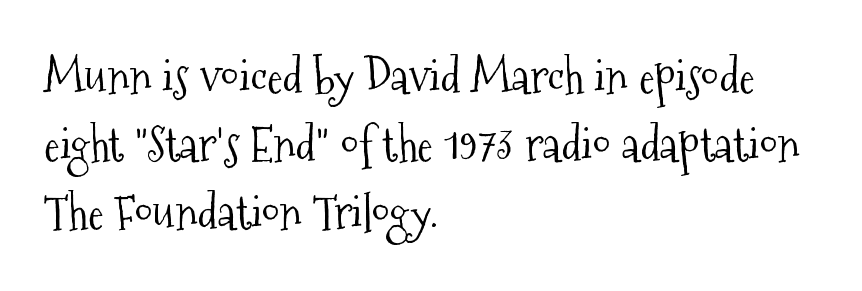
The image shows 47 px light, condensed serif type, upright; set left-aligned, normal line spacing (1.45x), normal letter spacing, not underlined; medium stroke contrast and a medium x-height.
